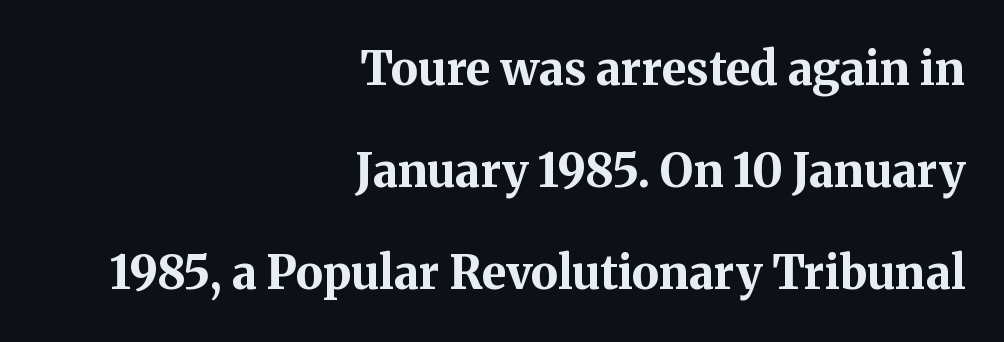
Leftover space on each line is placed entirely before the opening word. The passage shown is typed in a proportional face where columns would drift. Glyph-to-glyph distance matches everyday printed text. Posture: straight, roman, zero tilt. The passage shown is typeset with a serif family. The passage shown stacks its lines with a broad gap.
